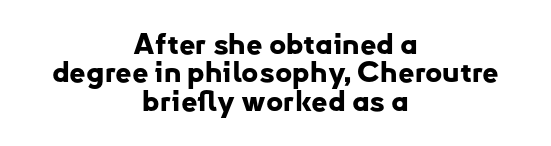
Q: Is the text bold? A: Yes.
Q: Is the text italic (slanted)? A: No, it is upright.
Q: Is the typeface a serif or a sans-serif typeface? A: Sans-serif.
Q: Is the text underlined? A: No.
Q: How is the paragraph aligned? A: Centered.
Q: Is the spacing between letters normal or unusually wide? A: Normal.
Q: Is the spacing between lines tight, normal or loose? A: Tight.
Q: Width (condensed, normal, or wide)? A: Normal.
Q: Stroke contrast? A: Low.
Q: x-height? A: Small.
Q: Monospaced? A: No.
